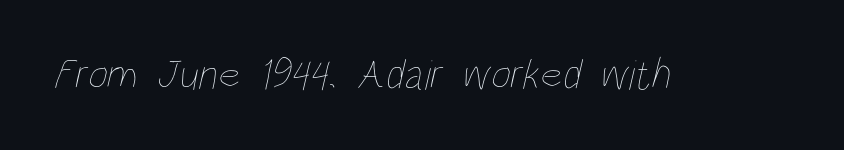
Character widths vary here, with narrow letters taking less room than wide ones. A light-to-regular cut is what we see here. Does extra space separate the letters? No, they use regular spacing. Underline: absent.
